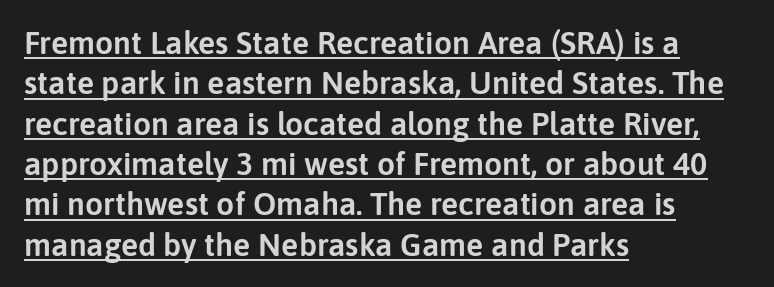
Here the designer chose a conventional face with non-uniform glyph widths. Looks like someone drew a line under every word here. Whoever set this chose a conventional vertical rhythm. The type family on display is of the sans-serif kind.
